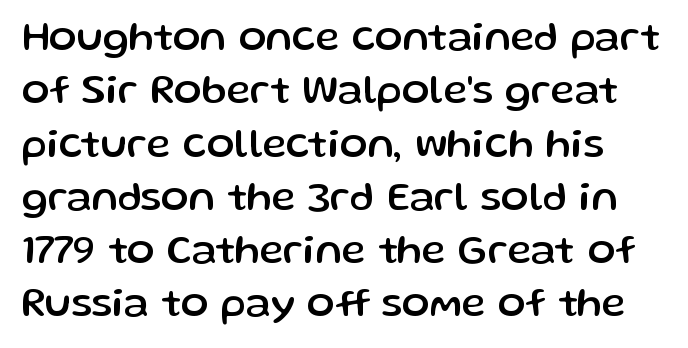
Ordinary non-slanted type is in use. The face used here is proportionally spaced, like ordinary book or web type. Font category for this specimen: sans-serif. Letters rest on an invisible, unmarked baseline.
